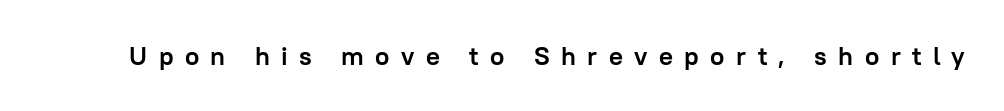
{"italic": "no", "bold": "yes", "underline": "no", "letter_spacing": "wide", "letter_spacing_em": 0.44, "glyph_px": 26}
